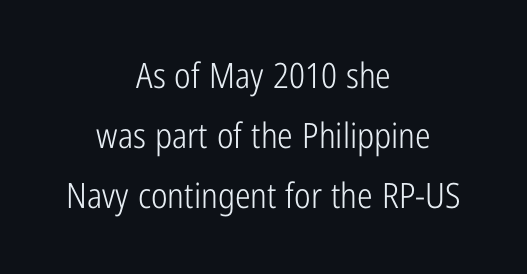
Q: Is the text bold? A: No.
Q: Is the text italic (slanted)? A: No, it is upright.
Q: Is the typeface a serif or a sans-serif typeface? A: Sans-serif.
Q: Is the text underlined? A: No.
Q: How is the paragraph aligned? A: Centered.
Q: Is the spacing between letters normal or unusually wide? A: Normal.
Q: Width (condensed, normal, or wide)? A: Condensed.
Q: Stroke contrast? A: Low.
Q: x-height? A: Medium.
Q: Monospaced? A: No.
